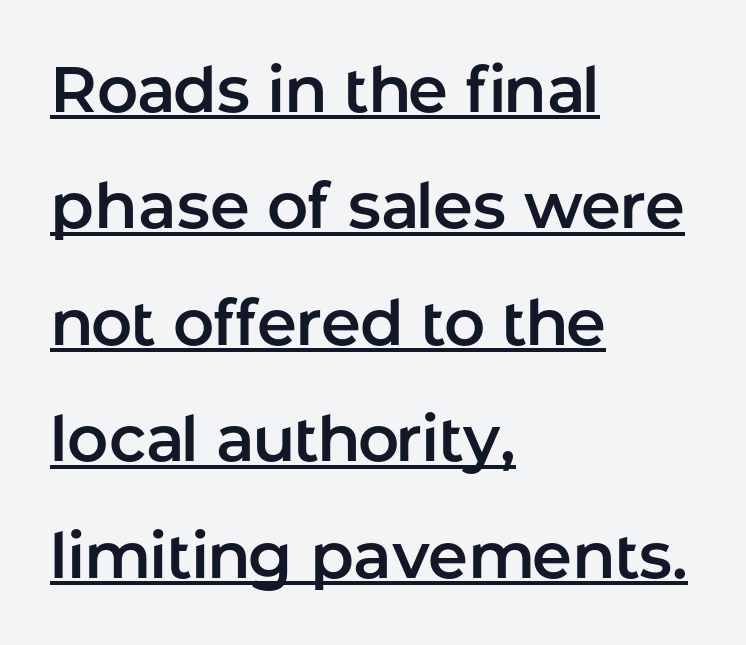
The image shows 64 px sans-serif type, upright; set left-aligned, line spacing 1.82x, normal letter spacing, underlined; low stroke contrast and a medium x-height.
